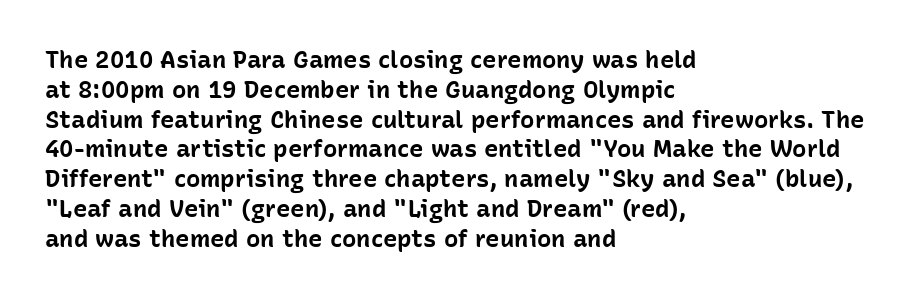
The image shows 24 px bold type, upright; set left-aligned, line spacing 1.24x, normal letter spacing, not underlined.
